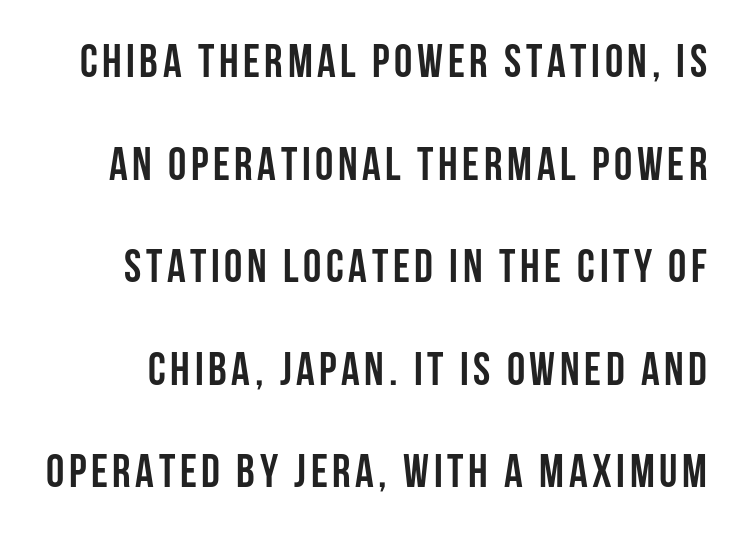
{"serif": "no", "italic": "no", "bold": "yes", "weight": "semibold", "width": "condensed", "stroke_contrast": "low", "x_height": "large", "monospaced": "no", "underline": "no", "line_spacing": "loose", "line_spacing_ratio": 2.23, "glyph_px": 46}
